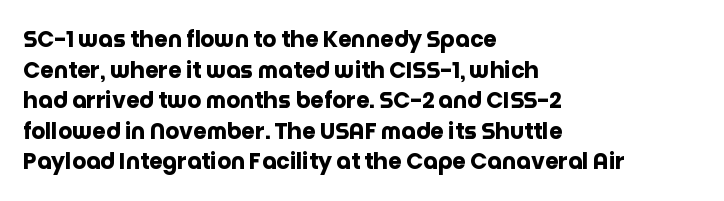
The image shows 22 px bold type, upright; set left-aligned, normal line spacing (1.39x), normal letter spacing, not underlined.
